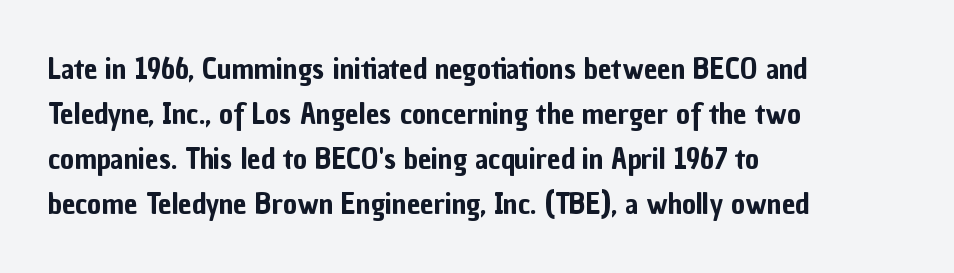
The image shows 30 px condensed sans-serif type, upright; set left-aligned, normal line spacing (1.5x), normal letter spacing, not underlined; low stroke contrast and a medium x-height.
